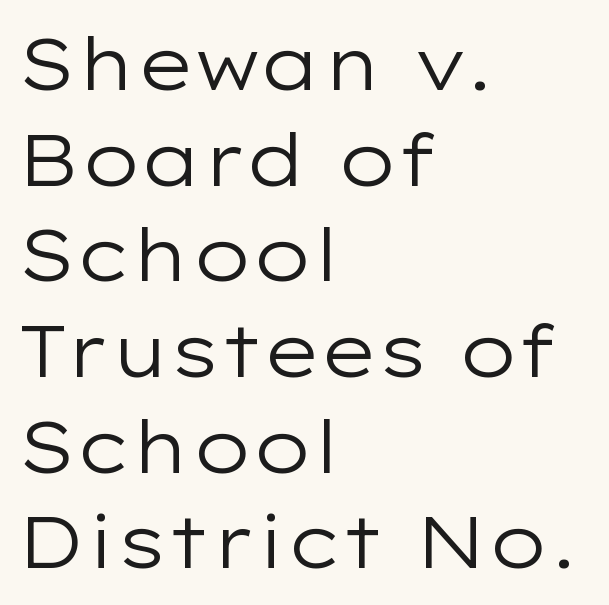
The image shows 73 px regular-weight, wide sans-serif type, upright; set left-aligned, normal line spacing (1.31x), normal letter spacing, not underlined; low stroke contrast and a medium x-height.
